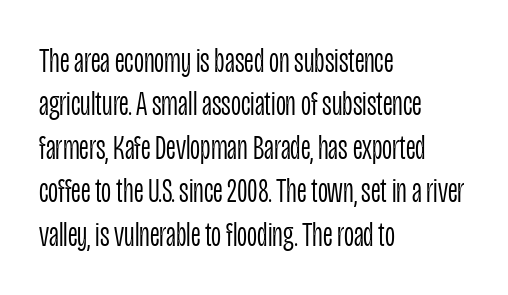
{"serif": "no", "italic": "no", "bold": "no", "weight": "light", "width": "condensed", "stroke_contrast": "low", "x_height": "large", "monospaced": "no", "underline": "no", "align": "left", "line_spacing_ratio": 1.24, "letter_spacing": "normal", "letter_spacing_em": 0.0, "glyph_px": 35}
